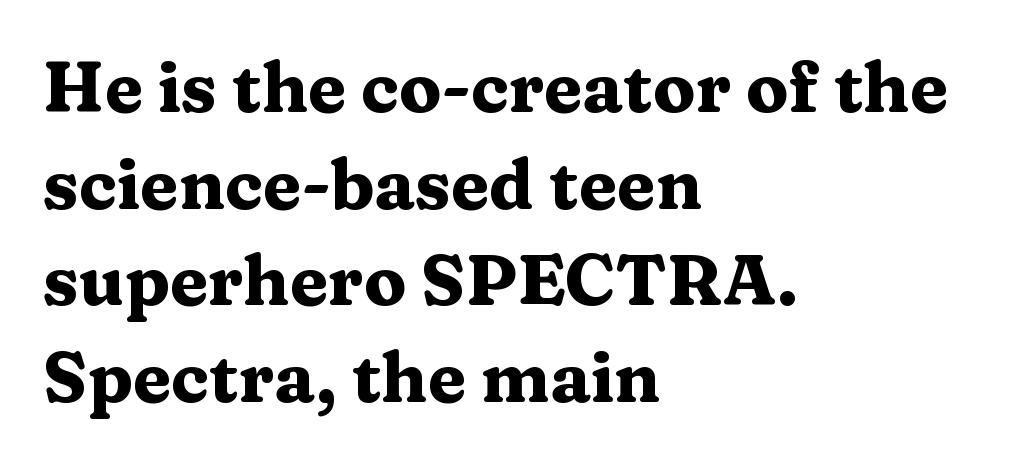
Q: Is the text bold? A: Yes.
Q: Is the text italic (slanted)? A: No, it is upright.
Q: Is the typeface a serif or a sans-serif typeface? A: Serif.
Q: Is the text underlined? A: No.
Q: How is the paragraph aligned? A: Left-aligned.
Q: Is the spacing between letters normal or unusually wide? A: Normal.
Q: Is the spacing between lines tight, normal or loose? A: Normal.
Q: Width (condensed, normal, or wide)? A: Wide.
Q: Stroke contrast? A: Medium.
Q: x-height? A: Medium.
Q: Monospaced? A: No.
